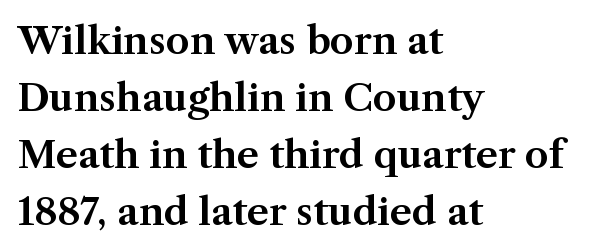
The image shows 38 px serif type, upright; set left-aligned, normal line spacing (1.5x), normal letter spacing, not underlined; medium stroke contrast and a medium x-height.
